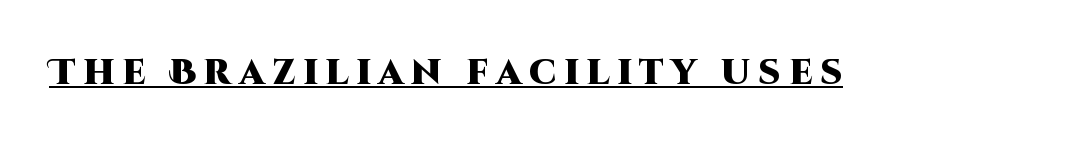
{"serif": "no", "italic": "no", "bold": "yes", "weight": "heavy", "width": "normal", "stroke_contrast": "high", "x_height": "large", "monospaced": "no", "underline": "yes", "letter_spacing": "wide", "letter_spacing_em": 0.22, "glyph_px": 35}
